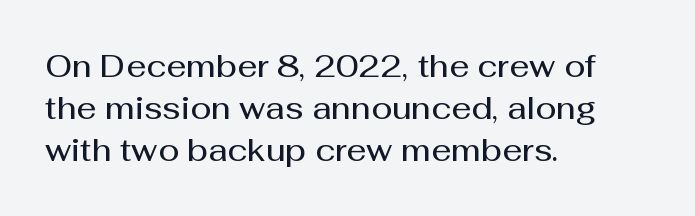
Evenly set lines give the paragraph a standard silhouette. A typesetter would call this zero additional tracking. Compared with a centered layout, this one pins lines to the left instead. These lines are composed in type without serifs. The letters advance in unequal steps, a hallmark of proportional type.
